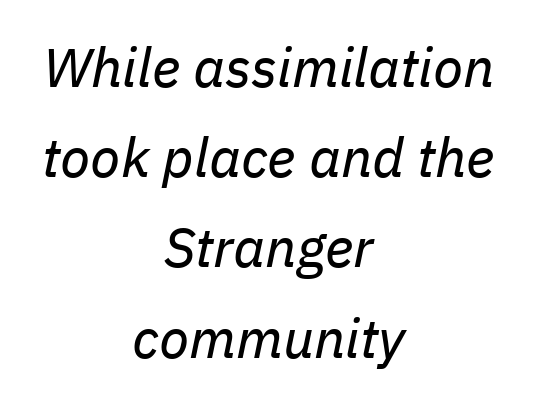
The rendering applies a slant to the glyphs. Is the letter spacing exaggerated? No — it looks like the ordinary default. The foot of each line stays bare and open. Alignment: centered. Think of a printed novel: that variable character pitch is what you see here. No chunkiness to these letters — they're not bold.
